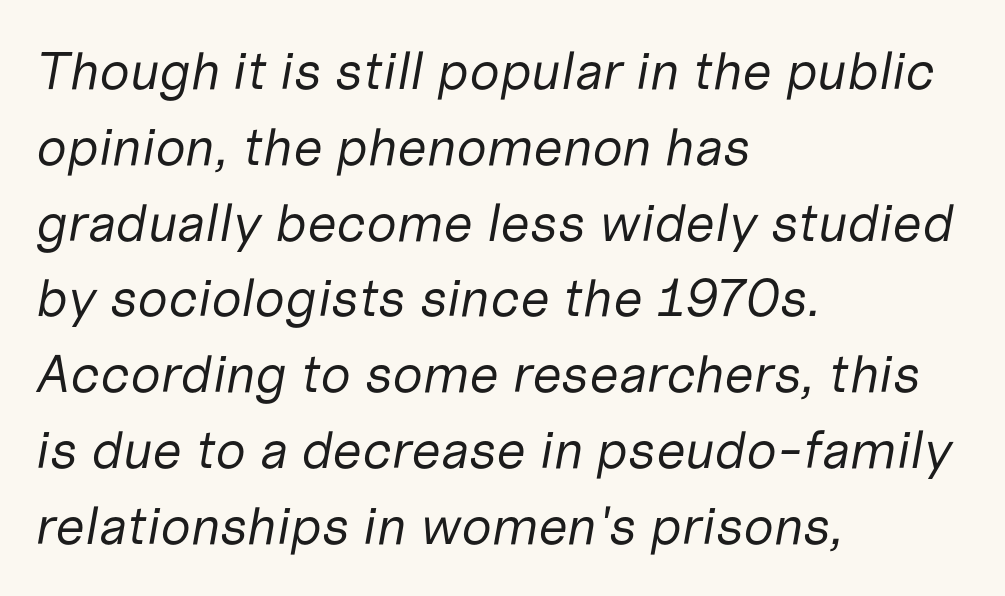
{"italic": "yes", "lean": "right", "slant_degrees": 10, "bold": "no", "weight": "regular", "width": "normal", "stroke_contrast": "low", "x_height": "medium", "monospaced": "no", "underline": "no", "align": "left", "line_spacing": "normal", "line_spacing_ratio": 1.43, "letter_spacing": "normal", "letter_spacing_em": 0.0, "glyph_px": 53}
